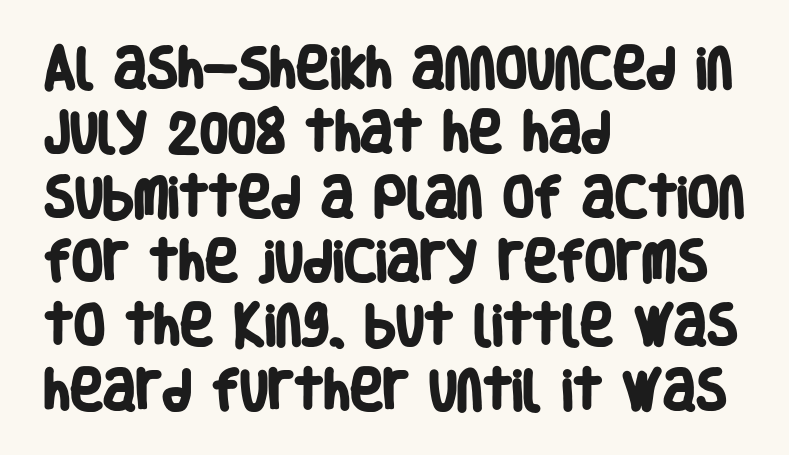
The image shows 45 px heavy, condensed sans-serif type; set left-aligned, normal line spacing (1.43x), normal letter spacing, not underlined; low stroke contrast and a large x-height.
